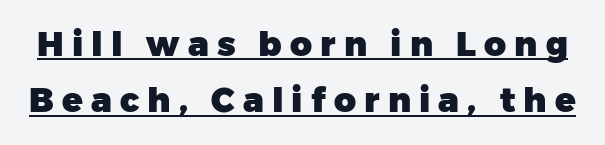
{"serif": "no", "italic": "no", "bold": "yes", "weight": "heavy", "width": "normal", "stroke_contrast": "low", "x_height": "medium", "monospaced": "no", "underline": "yes", "line_spacing": "normal", "line_spacing_ratio": 1.66, "letter_spacing": "wide", "letter_spacing_em": 0.24, "glyph_px": 34}
